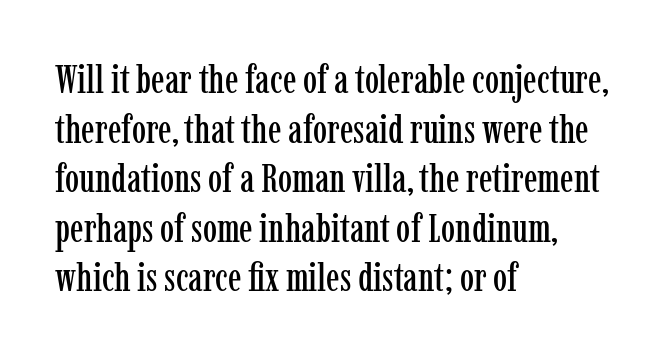
Is this a fixed-width face? No — the glyphs have proportional, varying widths. Compared with typical body copy, the letter spacing here is the same. This is the regular roman posture of the typeface. Horizontal alignment here is leftward, the default for most running prose. Font category for this specimen: serif.
